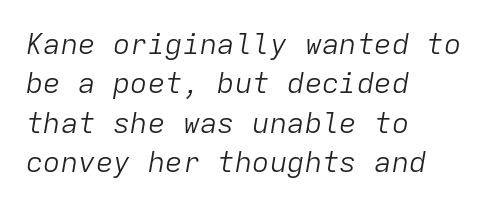
When letters slant like this, we call the style italic. These lines sit exactly where default settings would place them. Nothing heavy about these letters — not bold at all. This sample is left-justified, so line endings fall wherever the words run out. Check under the words: just untouched page.
